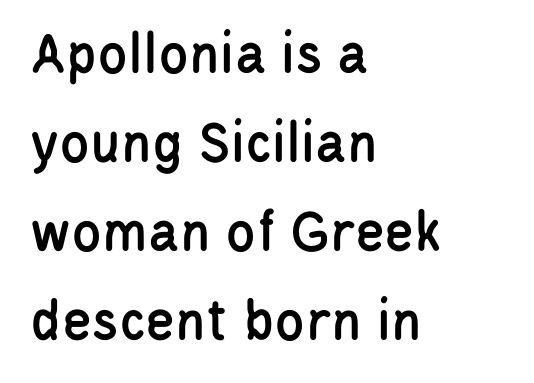
Q: Is the text italic (slanted)? A: No, it is upright.
Q: Is the typeface a serif or a sans-serif typeface? A: Sans-serif.
Q: Is the text underlined? A: No.
Q: How is the paragraph aligned? A: Left-aligned.
Q: Is the spacing between letters normal or unusually wide? A: Normal.
Q: Is the spacing between lines tight, normal or loose? A: Normal.
Q: Width (condensed, normal, or wide)? A: Condensed.
Q: Stroke contrast? A: Low.
Q: x-height? A: Large.
Q: Monospaced? A: No.
